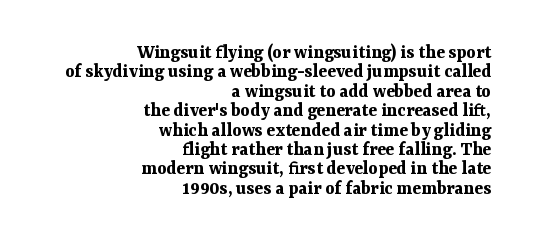
{"italic": "no", "bold": "yes", "underline": "no", "align": "right", "line_spacing": "tight", "line_spacing_ratio": 0.97, "letter_spacing": "normal", "letter_spacing_em": 0.0, "glyph_px": 20}
